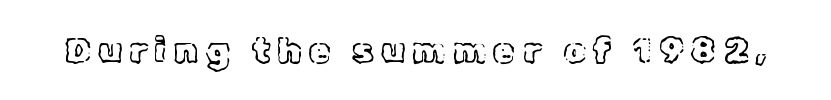
Q: Is the text italic (slanted)? A: No, it is upright.
Q: Is the text underlined? A: No.
Q: Is the spacing between letters normal or unusually wide? A: Unusually wide.
Q: Width (condensed, normal, or wide)? A: Normal.
Q: x-height? A: Medium.
Q: Monospaced? A: No.
